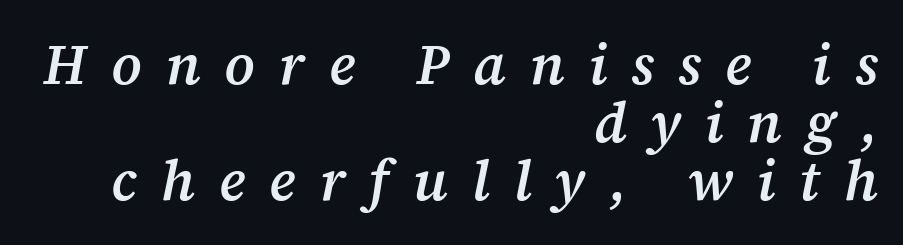
The image shows 56 px semibold serif type, italic (leaning right); set right-aligned, tight line spacing (1.04x), unusually wide letter spacing (+0.43 em), not underlined; medium stroke contrast and a medium x-height.
